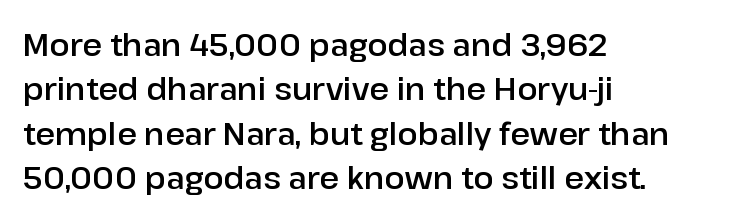
Q: Is the text italic (slanted)? A: No, it is upright.
Q: Is the typeface a serif or a sans-serif typeface? A: Sans-serif.
Q: Is the text underlined? A: No.
Q: How is the paragraph aligned? A: Left-aligned.
Q: Is the spacing between letters normal or unusually wide? A: Normal.
Q: Is the spacing between lines tight, normal or loose? A: Normal.
Q: Width (condensed, normal, or wide)? A: Normal.
Q: Stroke contrast? A: Low.
Q: x-height? A: Medium.
Q: Monospaced? A: No.
